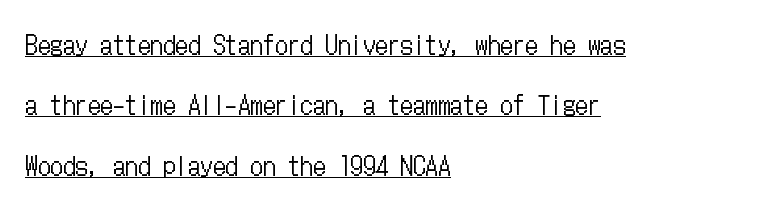
Q: Is the text bold? A: No.
Q: Is the text italic (slanted)? A: No, it is upright.
Q: Is the text underlined? A: Yes.
Q: How is the paragraph aligned? A: Left-aligned.
Q: Is the spacing between letters normal or unusually wide? A: Normal.
Q: Is the spacing between lines tight, normal or loose? A: Loose.
